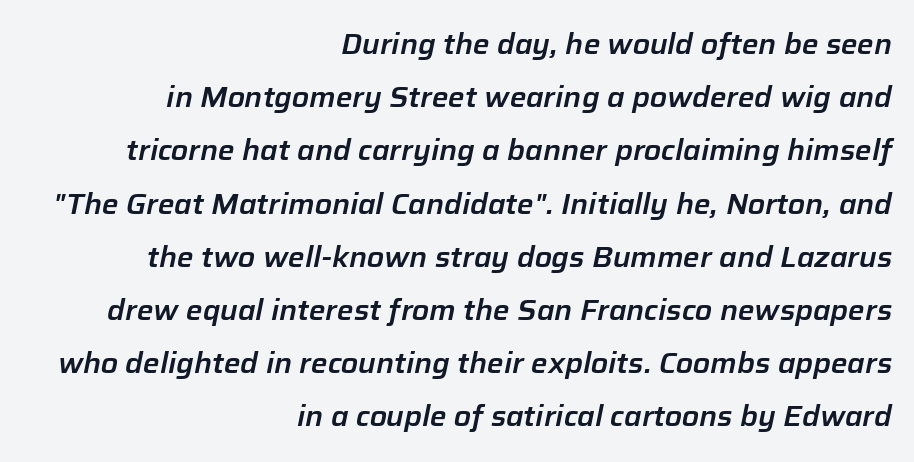
Q: Is the text italic (slanted)? A: Yes, it leans right by about 12 degrees.
Q: Is the text underlined? A: No.
Q: How is the paragraph aligned? A: Right-aligned.
Q: Is the spacing between letters normal or unusually wide? A: Normal.
Q: Is the spacing between lines tight, normal or loose? A: Loose.
Q: Width (condensed, normal, or wide)? A: Normal.
Q: Stroke contrast? A: Low.
Q: x-height? A: Medium.
Q: Monospaced? A: No.
